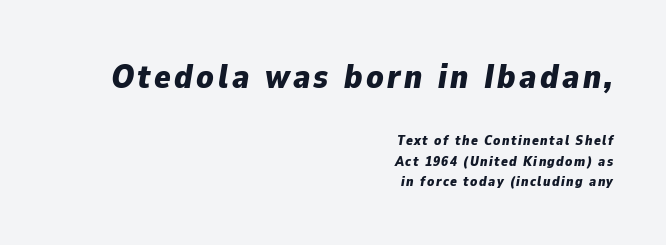
{"italic": "yes", "lean": "right", "slant_degrees": 9, "bold": "yes", "weight": "bold", "width": "normal", "stroke_contrast": "low", "x_height": "medium", "monospaced": "no", "underline": "no", "align": "right", "line_spacing": "normal", "line_spacing_ratio": 1.47, "larger_block": "first", "size_ratio": 2.43, "glyph_px": 34}
